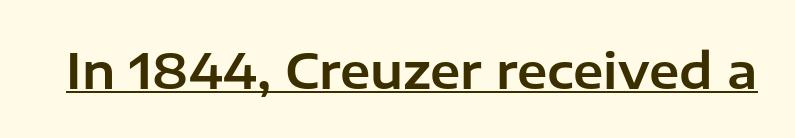
Notice how a bar underscores the lettering throughout. The gaps between neighbouring characters are ordinary and unremarkable. Looks like regular typesetting: each glyph gets only the width it needs. It's the straight-up-and-down kind of type. In terms of letterform style, serifs are entirely absent.
